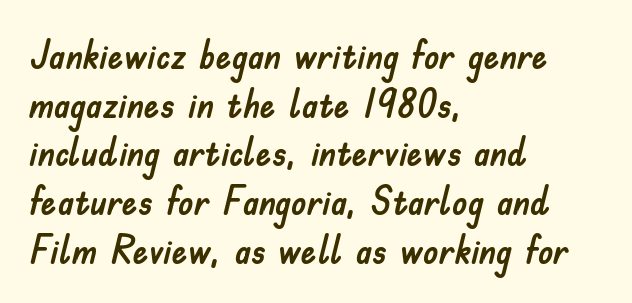
{"serif": "no", "width": "normal", "stroke_contrast": "low", "x_height": "small", "monospaced": "no", "underline": "no", "align": "left", "line_spacing": "normal", "line_spacing_ratio": 1.25, "letter_spacing": "normal", "letter_spacing_em": 0.0, "glyph_px": 39}
